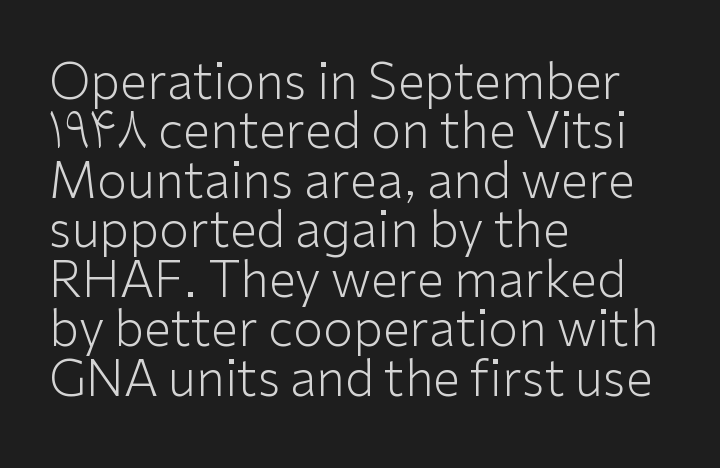
Line starts are locked; line ends wander. Serif or sans? Sans — the stroke terminals are bare. The strokes carry an ordinary text weight at most. The strip under each line holds only bare page. The passage shown has conventional tracking throughout.
